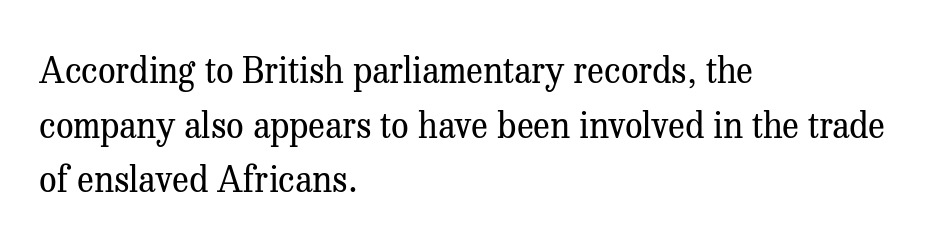
{"serif": "yes", "italic": "no", "bold": "no", "weight": "regular", "width": "normal", "stroke_contrast": "medium", "x_height": "medium", "monospaced": "no", "underline": "no", "align": "left", "line_spacing": "normal", "line_spacing_ratio": 1.56, "letter_spacing": "normal", "letter_spacing_em": 0.0, "glyph_px": 35}
